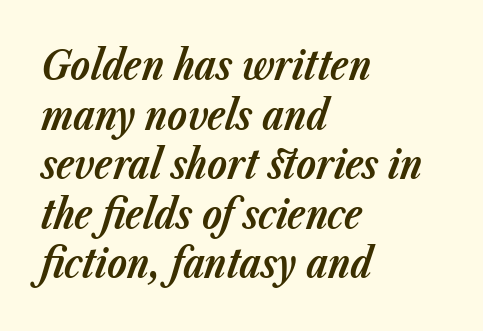
Q: Is the text bold? A: Yes.
Q: Is the text italic (slanted)? A: Yes, it leans right by about 23 degrees.
Q: Is the text underlined? A: No.
Q: How is the paragraph aligned? A: Left-aligned.
Q: Is the spacing between letters normal or unusually wide? A: Normal.
Q: Width (condensed, normal, or wide)? A: Normal.
Q: Stroke contrast? A: Low.
Q: x-height? A: Medium.
Q: Monospaced? A: No.
